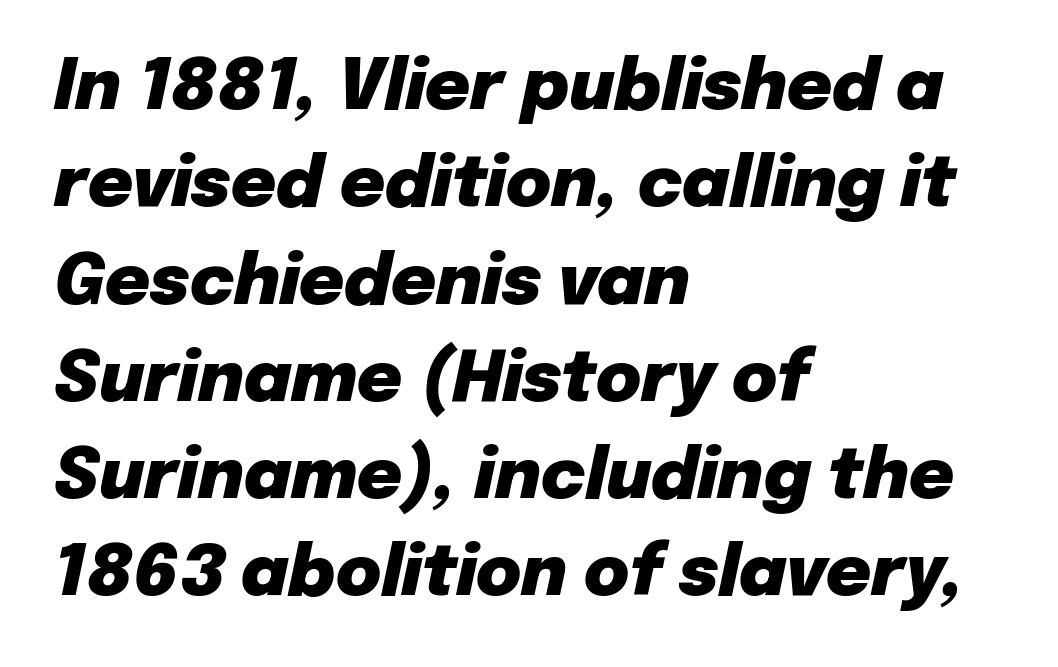
The image shows 69 px heavy type, italic (leaning right); set left-aligned, normal line spacing (1.41x), normal letter spacing, not underlined; low stroke contrast and a medium x-height.
